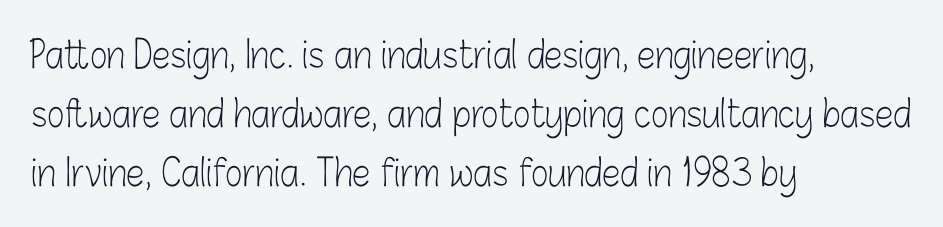
The image shows 37 px light, condensed sans-serif type, upright; set left-aligned, normal line spacing (1.59x), normal letter spacing, not underlined; low stroke contrast and a medium x-height.
